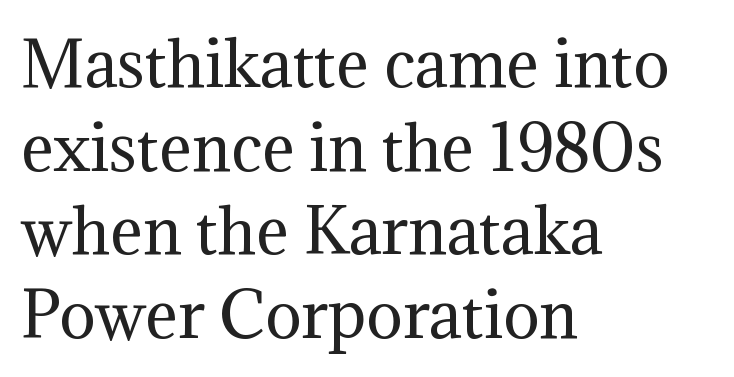
{"serif": "yes", "italic": "no", "bold": "no", "weight": "regular", "width": "normal", "stroke_contrast": "medium", "x_height": "medium", "monospaced": "no", "underline": "no", "align": "left", "line_spacing": "normal", "line_spacing_ratio": 1.37, "letter_spacing": "normal", "letter_spacing_em": 0.0, "glyph_px": 61}
